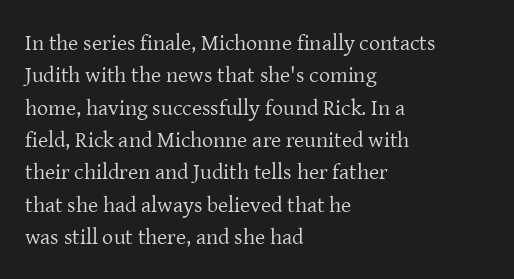
Q: Is the text bold? A: No.
Q: Is the text italic (slanted)? A: No, it is upright.
Q: Is the text underlined? A: No.
Q: How is the paragraph aligned? A: Left-aligned.
Q: Is the spacing between letters normal or unusually wide? A: Normal.
Q: Is the spacing between lines tight, normal or loose? A: Normal.
